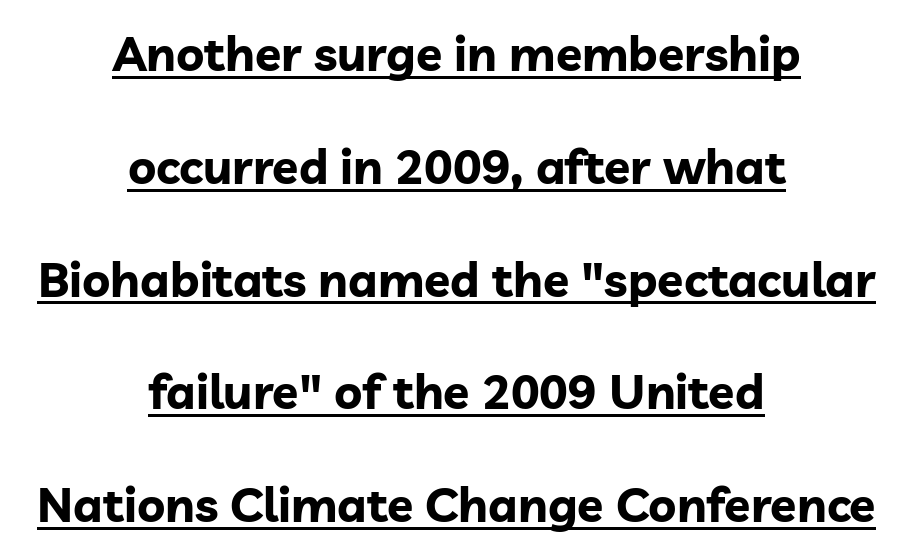
{"serif": "no", "italic": "no", "bold": "yes", "weight": "bold", "width": "normal", "stroke_contrast": "low", "x_height": "medium", "monospaced": "no", "underline": "yes", "align": "center", "line_spacing": "loose", "line_spacing_ratio": 2.35, "letter_spacing": "normal", "letter_spacing_em": 0.0, "glyph_px": 48}
